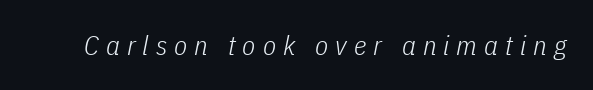
Q: Is the text bold? A: No.
Q: Is the text italic (slanted)? A: Yes, it leans right by about 11 degrees.
Q: Is the text underlined? A: No.
Q: Is the spacing between letters normal or unusually wide? A: Unusually wide.
